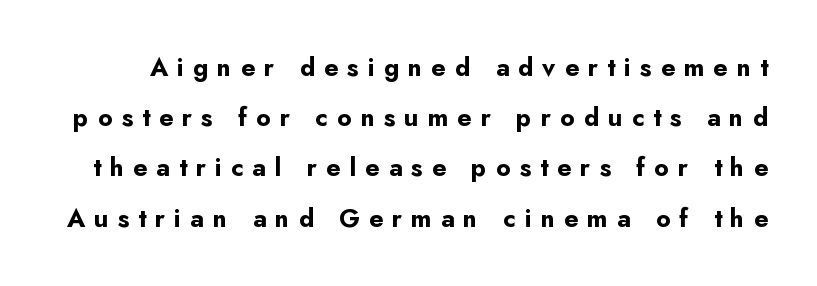
The image shows 25 px bold type, upright; set loose line spacing (2.01x), unusually wide letter spacing (+0.36 em), not underlined.
